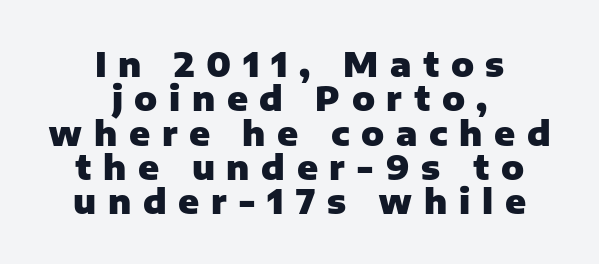
The image shows 34 px heavy sans-serif type, upright; set centered, tight line spacing (1.01x), unusually wide letter spacing (+0.34 em), not underlined; low stroke contrast and a medium x-height.
